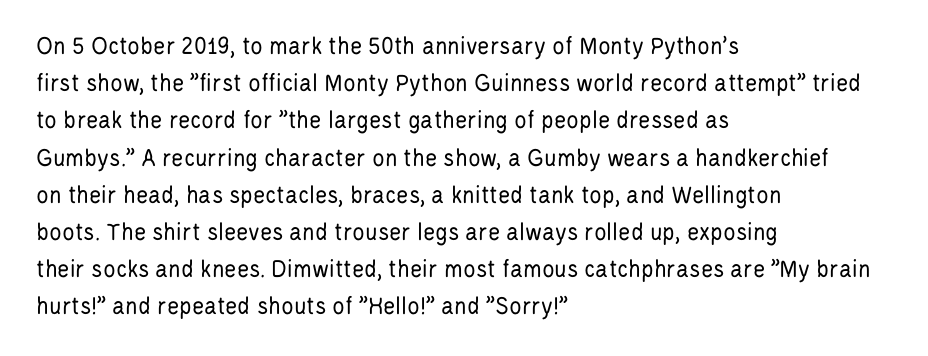
The image shows 26 px text type, upright; set left-aligned, normal line spacing (1.43x), normal letter spacing, not underlined.
